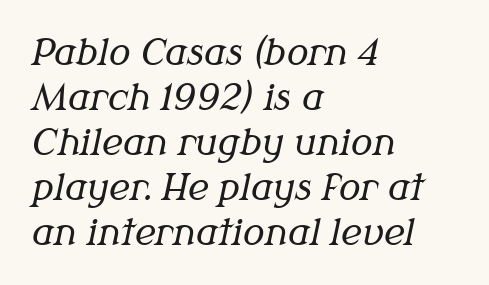
{"serif": "yes", "italic": "yes", "lean": "right", "slant_degrees": 12, "bold": "no", "weight": "regular", "width": "normal", "stroke_contrast": "medium", "x_height": "medium", "monospaced": "no", "underline": "no", "align": "left", "line_spacing": "normal", "line_spacing_ratio": 1.25, "letter_spacing": "normal", "letter_spacing_em": 0.0, "glyph_px": 36}
